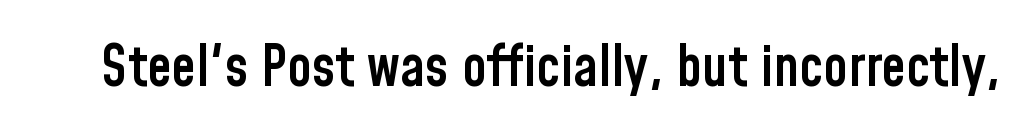
Q: Is the text bold? A: Semi-bold.
Q: Is the text italic (slanted)? A: No, it is upright.
Q: Is the typeface a serif or a sans-serif typeface? A: Sans-serif.
Q: Is the text underlined? A: No.
Q: Is the spacing between letters normal or unusually wide? A: Normal.
Q: Width (condensed, normal, or wide)? A: Condensed.
Q: Stroke contrast? A: Low.
Q: x-height? A: Medium.
Q: Monospaced? A: No.
